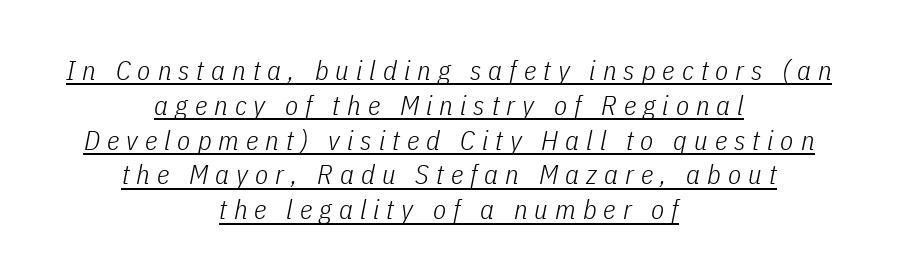
Q: Is the text bold? A: No.
Q: Is the text italic (slanted)? A: Yes, it leans right by about 11 degrees.
Q: Is the text underlined? A: Yes.
Q: How is the paragraph aligned? A: Centered.
Q: Is the spacing between letters normal or unusually wide? A: Unusually wide.
Q: Is the spacing between lines tight, normal or loose? A: Normal.
